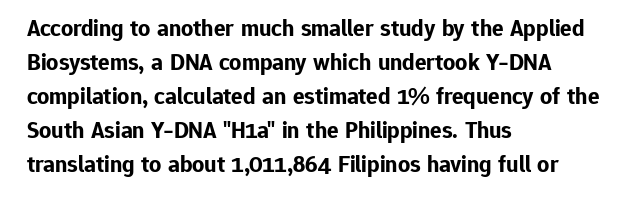
{"italic": "no", "bold": "yes", "underline": "no", "align": "left", "line_spacing": "normal", "line_spacing_ratio": 1.42, "letter_spacing": "normal", "letter_spacing_em": 0.0, "glyph_px": 24}
